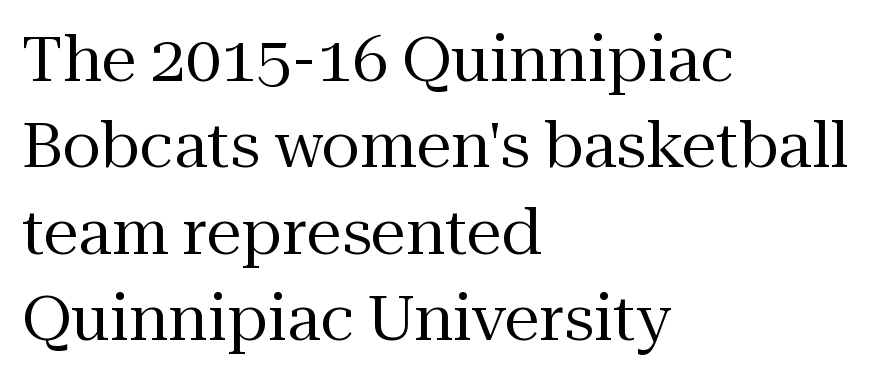
Visually the block forms a straight wall on the left and a jagged coastline on the right. The passage shown is not underscored anywhere. The letters advance in unequal steps, a hallmark of proportional type. Vertical strokes here are truly vertical.
